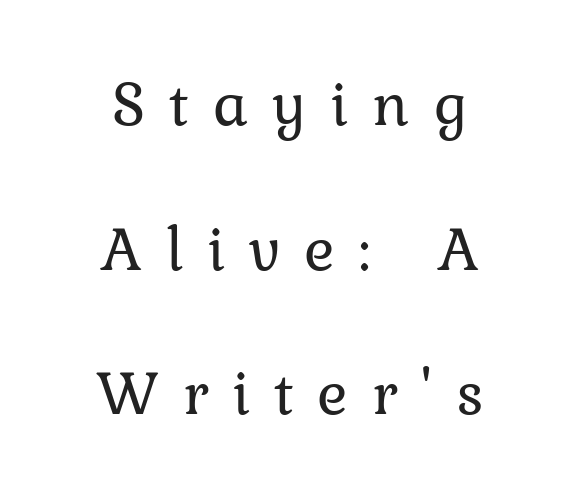
Reading down the column, the eye jumps a long way to each next line. The whitespace from short lines is split evenly between both sides. The strokes carry an ordinary text weight at most. You can tell it's not italic because the verticals are truly vertical.
